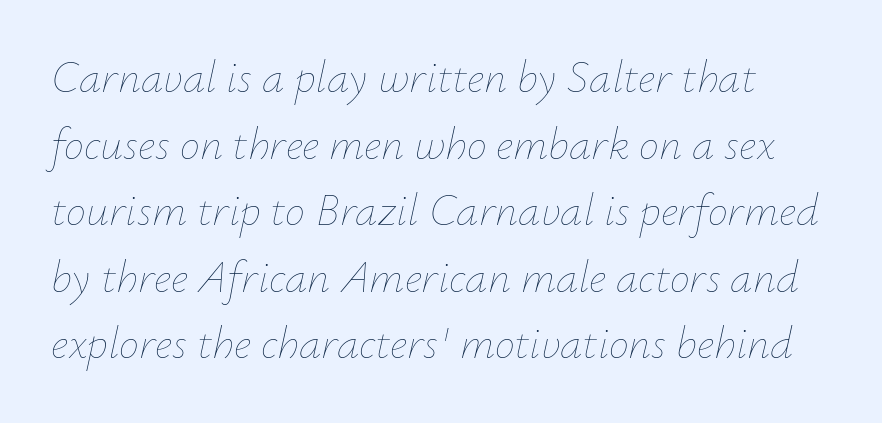
{"italic": "yes", "lean": "right", "slant_degrees": 12, "bold": "no", "weight": "thin", "width": "normal", "stroke_contrast": "low", "x_height": "small", "monospaced": "no", "underline": "no", "line_spacing": "normal", "line_spacing_ratio": 1.48, "letter_spacing": "normal", "letter_spacing_em": 0.0, "glyph_px": 45}
